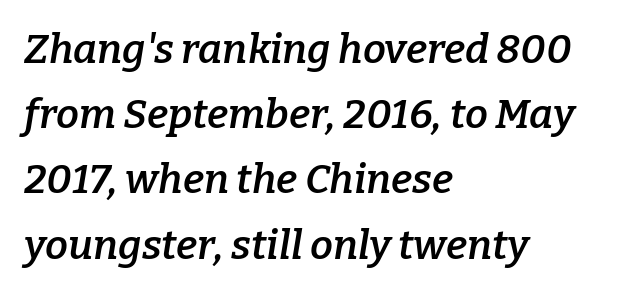
In terms of leading, this rendering sits right in the middle. Yep, those are serifs on the letters. Honestly, the letter spacing is just normal — you wouldn't notice it. Notice how the stems are inclined rather than vertical — that's the hallmark of italics. Every letter is mildly thick-stroked: semibold rather than bold. Unmarked baselines from the first word to the last.
